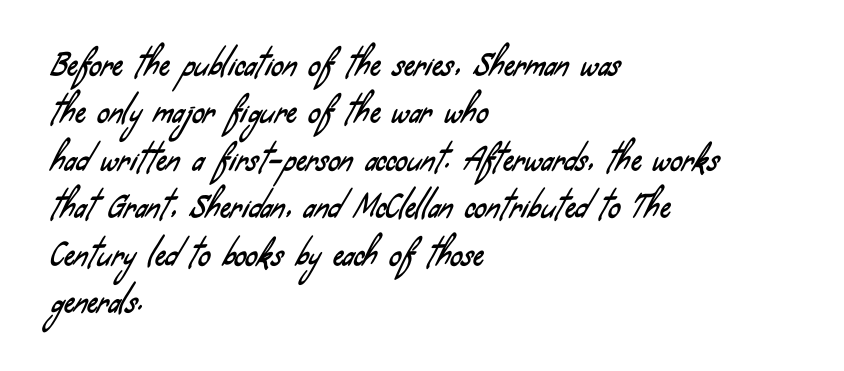
{"serif": "no", "width": "condensed", "stroke_contrast": "low", "x_height": "small", "monospaced": "no", "underline": "no", "align": "left", "line_spacing": "normal", "line_spacing_ratio": 1.58, "letter_spacing": "normal", "letter_spacing_em": 0.0, "glyph_px": 30}
